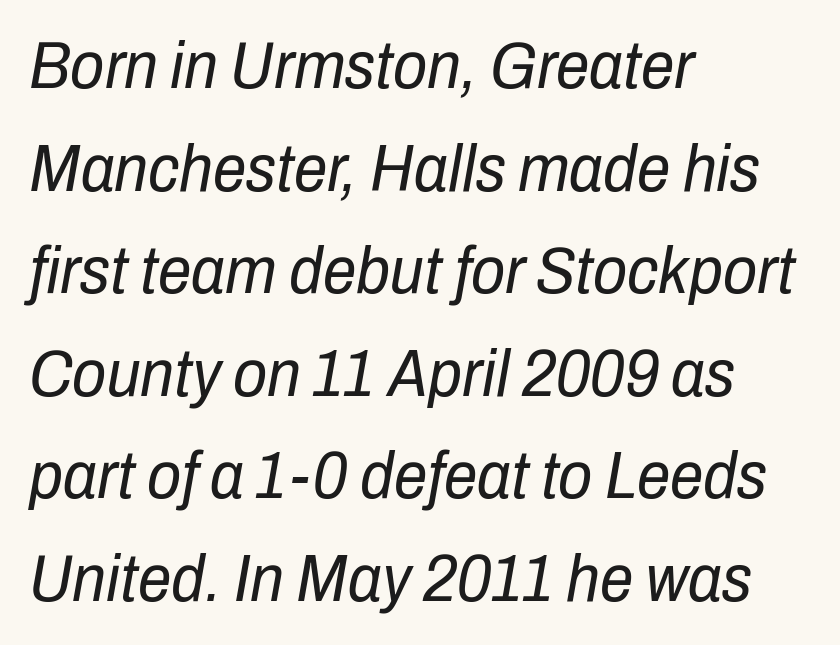
Q: Is the text bold? A: No.
Q: Is the text italic (slanted)? A: Yes, it leans right by about 10 degrees.
Q: Is the text underlined? A: No.
Q: How is the paragraph aligned? A: Left-aligned.
Q: Is the spacing between letters normal or unusually wide? A: Normal.
Q: Is the spacing between lines tight, normal or loose? A: Normal.
Q: Width (condensed, normal, or wide)? A: Condensed.
Q: Stroke contrast? A: Low.
Q: x-height? A: Medium.
Q: Monospaced? A: No.
